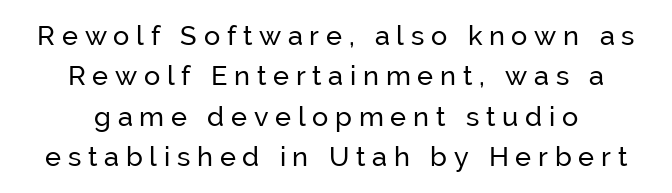
This rendering features lettering with no underline. The typesetting does not lean heavy: it is not bold. Short and long lines alike share a common midpoint. The letterforms stand isolated, each surrounded by extra space. The letters stand straight up with perfectly vertical stems.
